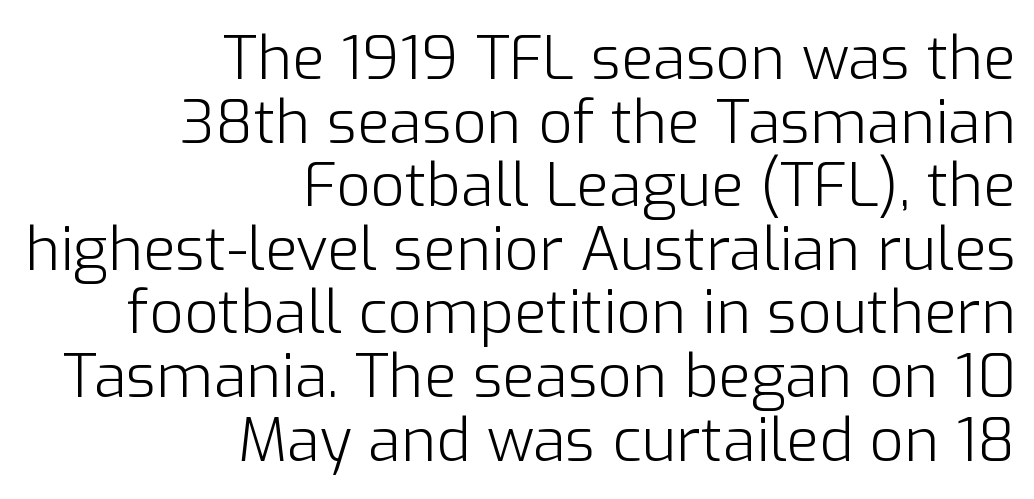
The letters carry no serifs — their stems end cleanly without finishing strokes. How would I describe the line gaps? Narrow and economical. Letter spacing: default. These lines were composed using upright roman letters. Does the copy run flush right? Yes — the right margin is perfectly even. Words float on clear page, feet unadorned.
